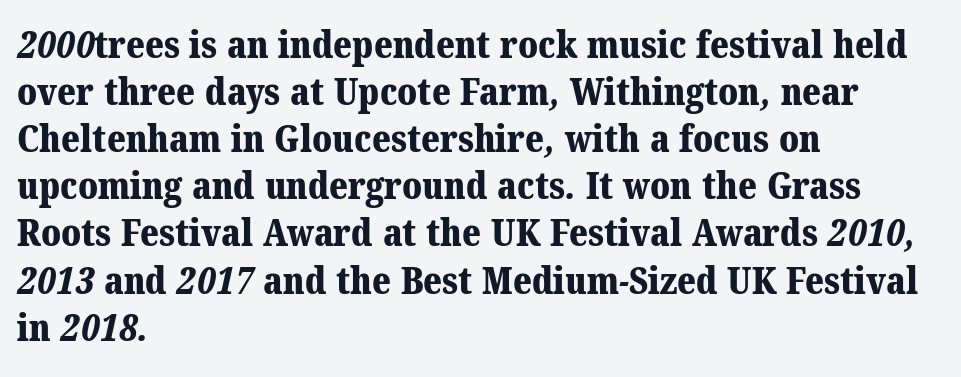
The image shows 38 px bold serif type; set left-aligned, line spacing 1.24x, normal letter spacing, not underlined; medium stroke contrast and a medium x-height.
